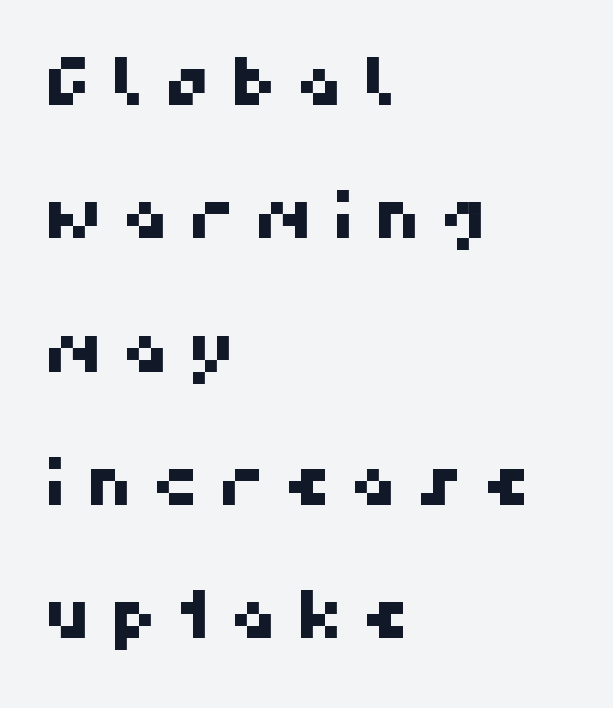
Q: Is the typeface a serif or a sans-serif typeface? A: Sans-serif.
Q: Is the text underlined? A: No.
Q: How is the paragraph aligned? A: Left-aligned.
Q: Is the spacing between letters normal or unusually wide? A: Unusually wide.
Q: Is the spacing between lines tight, normal or loose? A: Loose.
Q: Width (condensed, normal, or wide)? A: Normal.
Q: Stroke contrast? A: High.
Q: x-height? A: Medium.
Q: Monospaced? A: No.
